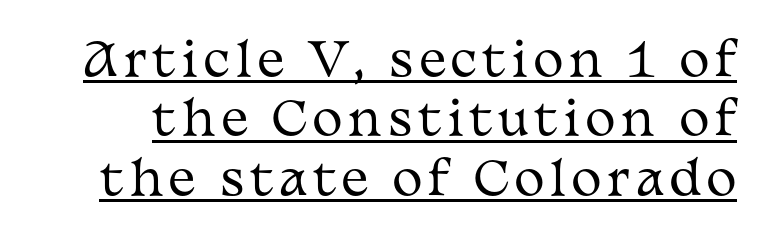
The image shows 46 px regular-weight, wide serif type, upright; set normal line spacing (1.29x), underlined; medium stroke contrast and a medium x-height.
